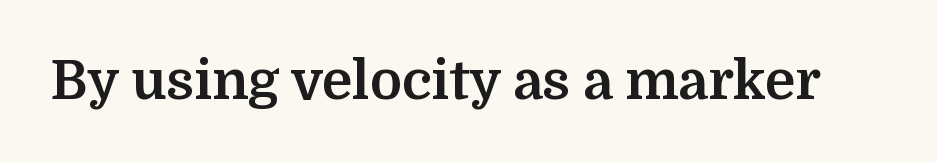
The image shows 54 px bold serif type, upright; set normal letter spacing, not underlined; medium stroke contrast and a medium x-height.
